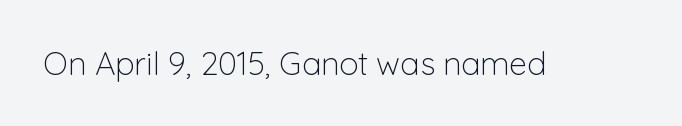
{"serif": "no", "italic": "no", "bold": "no", "weight": "light", "width": "normal", "stroke_contrast": "low", "x_height": "medium", "monospaced": "no", "underline": "no", "letter_spacing": "normal", "letter_spacing_em": 0.0, "glyph_px": 32}
